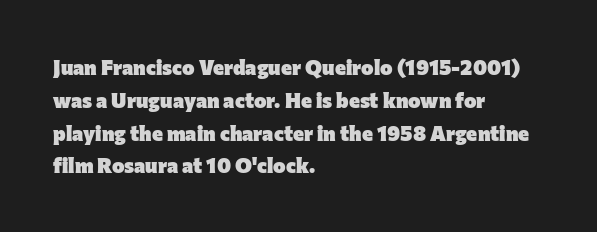
Q: Is the text bold? A: Yes.
Q: Is the text italic (slanted)? A: No, it is upright.
Q: Is the text underlined? A: No.
Q: How is the paragraph aligned? A: Left-aligned.
Q: Is the spacing between letters normal or unusually wide? A: Normal.
Q: Is the spacing between lines tight, normal or loose? A: Normal.
